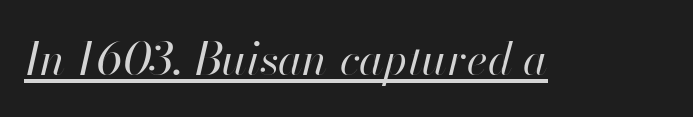
Q: Is the text bold? A: No.
Q: Is the text italic (slanted)? A: Yes, it leans right by about 13 degrees.
Q: Is the text underlined? A: Yes.
Q: Is the spacing between letters normal or unusually wide? A: Normal.
Q: Width (condensed, normal, or wide)? A: Normal.
Q: Stroke contrast? A: High.
Q: x-height? A: Small.
Q: Monospaced? A: No.
